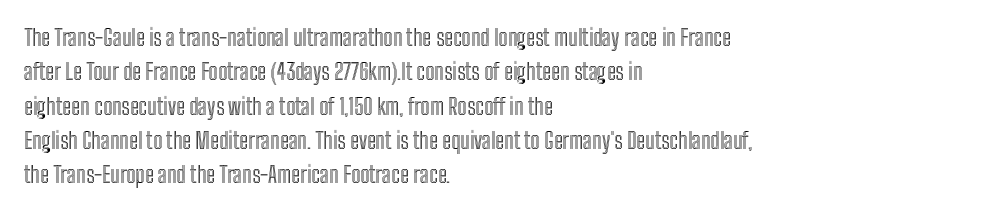
Teacher's note: observe the even left margin — that is flush-left alignment. The passage shown has conventional tracking throughout. It's the straight-up-and-down kind of type. The block of text has a typical density, with ordinary space between rows. The area under the type is left untouched.
